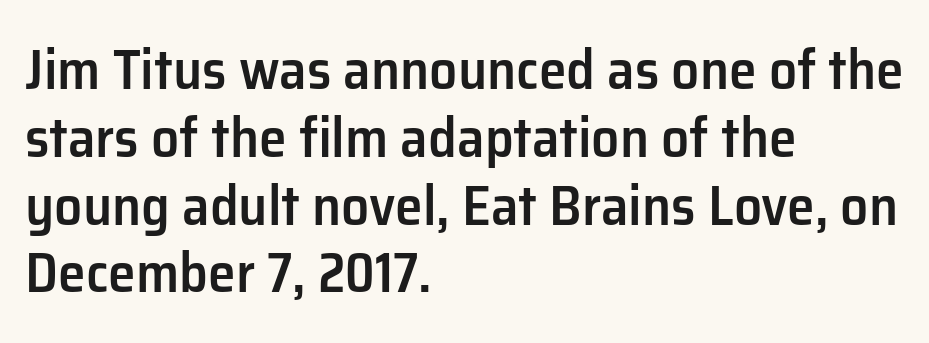
The image shows 56 px semibold sans-serif type, upright; set left-aligned, line spacing 1.21x, normal letter spacing, not underlined; low stroke contrast and a medium x-height.
